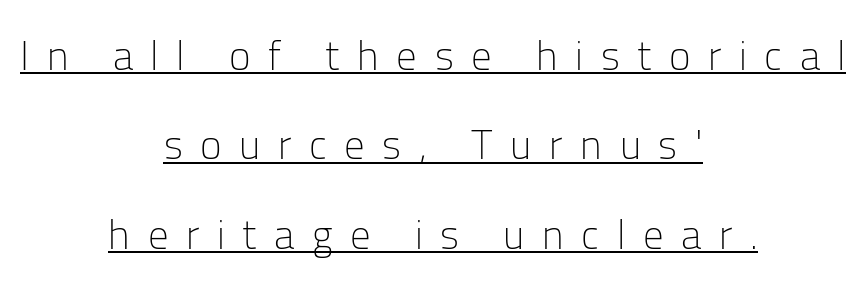
The image shows 41 px light sans-serif type, upright; set centered, loose line spacing (2.18x), unusually wide letter spacing (+0.43 em), underlined; low stroke contrast and a medium x-height.
